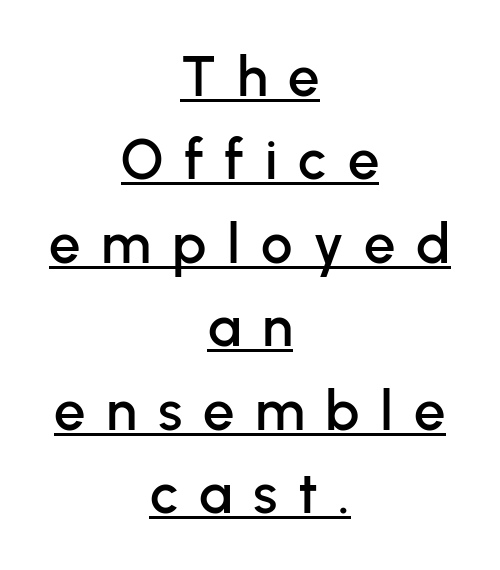
{"serif": "no", "italic": "no", "width": "normal", "stroke_contrast": "low", "x_height": "medium", "monospaced": "no", "underline": "yes", "align": "center", "line_spacing": "normal", "line_spacing_ratio": 1.49, "letter_spacing": "wide", "letter_spacing_em": 0.37, "glyph_px": 56}
